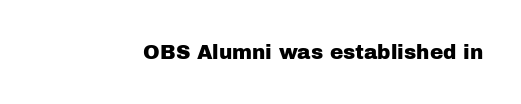
{"italic": "no", "underline": "no", "letter_spacing": "normal", "letter_spacing_em": 0.0, "glyph_px": 20}
